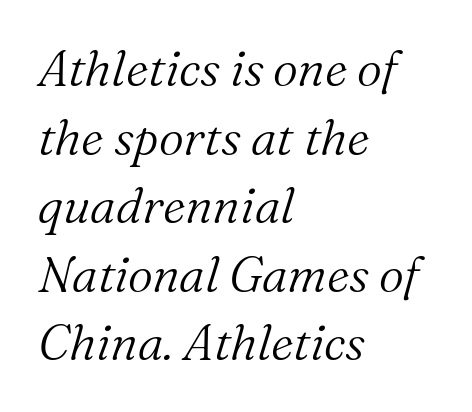
Q: Is the text bold? A: No.
Q: Is the text italic (slanted)? A: Yes, it leans right by about 16 degrees.
Q: Is the typeface a serif or a sans-serif typeface? A: Serif.
Q: Is the text underlined? A: No.
Q: How is the paragraph aligned? A: Left-aligned.
Q: Is the spacing between letters normal or unusually wide? A: Normal.
Q: Is the spacing between lines tight, normal or loose? A: Normal.
Q: Width (condensed, normal, or wide)? A: Normal.
Q: Stroke contrast? A: Medium.
Q: x-height? A: Medium.
Q: Monospaced? A: No.
